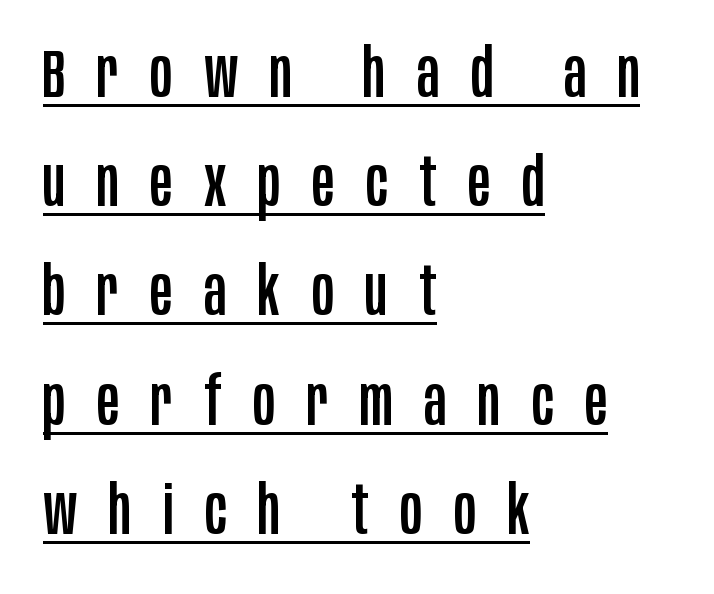
The image shows 67 px condensed sans-serif type, upright; set left-aligned, normal line spacing (1.63x), unusually wide letter spacing (+0.47 em), underlined; low stroke contrast and a large x-height.
